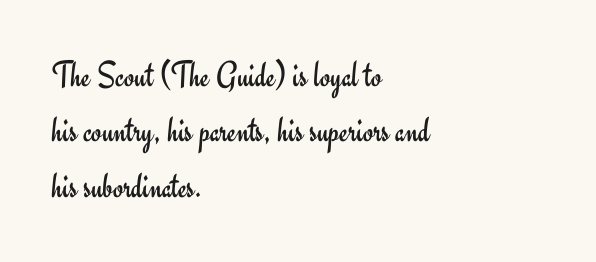
The image shows 37 px regular-weight sans-serif type; set left-aligned, normal line spacing (1.5x), normal letter spacing, not underlined; low stroke contrast and a small x-height.
